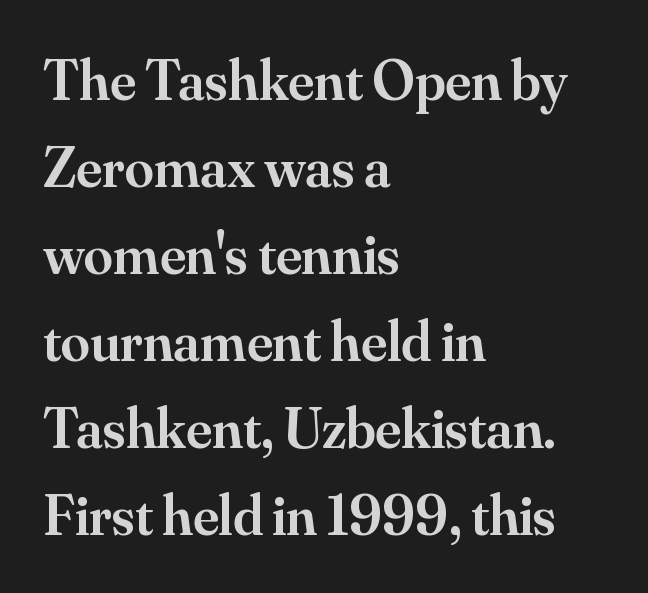
The image shows 58 px semibold serif type, upright; set left-aligned, normal line spacing (1.5x), normal letter spacing, not underlined; medium stroke contrast and a small x-height.
